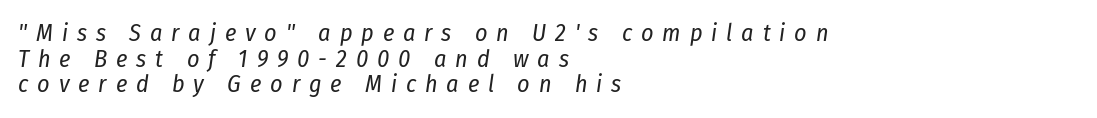
Q: Is the text bold? A: No.
Q: Is the text italic (slanted)? A: Yes, it leans right by about 8 degrees.
Q: Is the text underlined? A: No.
Q: How is the paragraph aligned? A: Left-aligned.
Q: Is the spacing between letters normal or unusually wide? A: Unusually wide.
Q: Is the spacing between lines tight, normal or loose? A: Tight.
